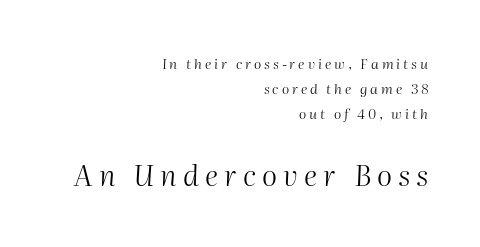
There's an unmistakable incline to the writing here. Weight: in the light-to-regular range. Look at the tracking — it's clearly loosened, letters drifting apart. A clean baseline with only descenders dipping below it. Two sizes are in play, and the larger belongs to the second block.
